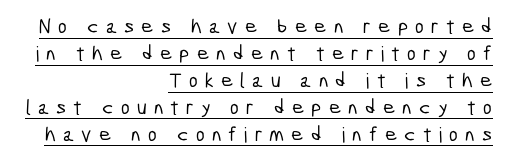
The face used here is rendered with a markedly widened letterfit. The lettering is marked with a stroke running underneath it. Summary of vertical rhythm: regular, with standard interline spacing. Short and long lines alike share a common ending point at right.
